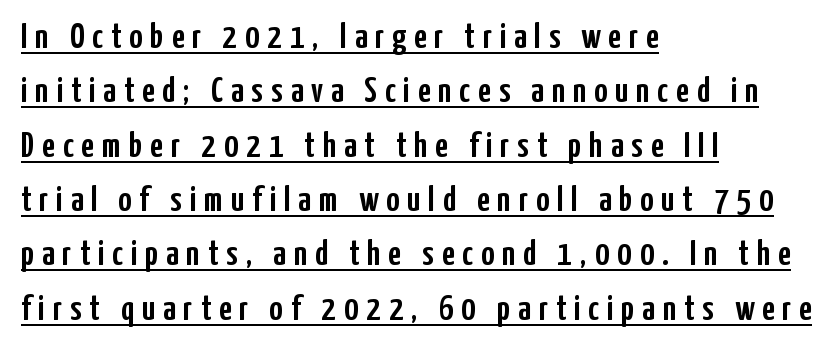
Line spacing here is normal. Display-style spreading of the glyphs; the letterfit is very open. Italic: no, the glyphs are upright roman. You can tell from the bare stems that sans-serif type was used.
